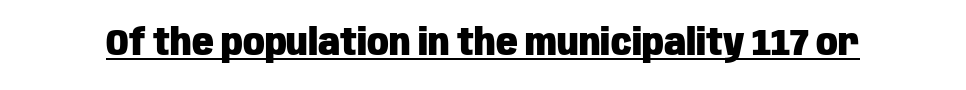
Q: Is the text bold? A: Yes.
Q: Is the text italic (slanted)? A: No, it is upright.
Q: Is the typeface a serif or a sans-serif typeface? A: Sans-serif.
Q: Is the text underlined? A: Yes.
Q: Is the spacing between letters normal or unusually wide? A: Normal.
Q: Width (condensed, normal, or wide)? A: Condensed.
Q: Stroke contrast? A: Low.
Q: x-height? A: Large.
Q: Monospaced? A: No.
